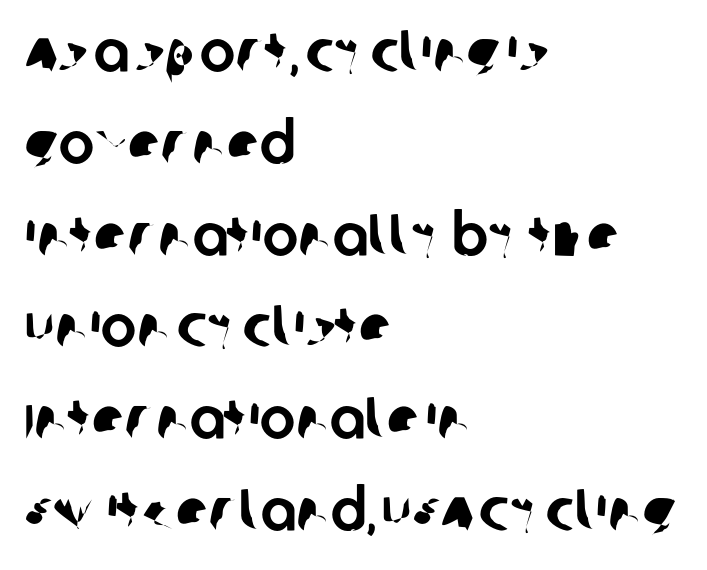
Horizontally, the lines are justified to the leading edge only. Think of a printed novel: that variable character pitch is what you see here. The face used here is a sans, in the tradition of grotesques and geometrics. Standard letterfit; no display-style spreading of the glyphs. The space between consecutive lines is moderate.
